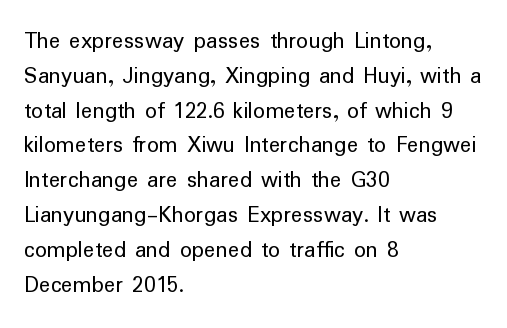
Summary of weight: not heavy and not bold. The passage shown stacks its lines at a standard gap. Upright lettering throughout. Tracking value appears to be zero — textbook default spacing.
